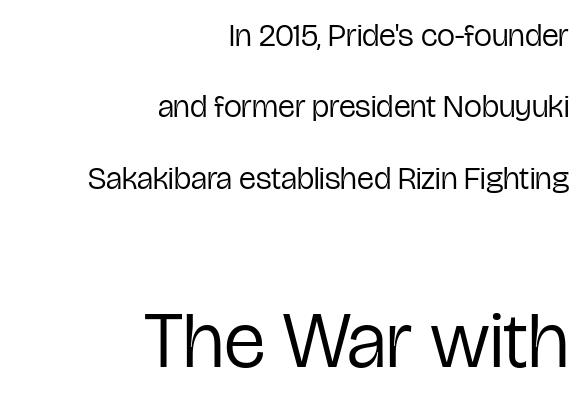
{"serif": "no", "italic": "no", "bold": "no", "weight": "regular", "width": "condensed", "stroke_contrast": "low", "x_height": "medium", "monospaced": "no", "underline": "no", "align": "right", "line_spacing": "loose", "line_spacing_ratio": 2.23, "letter_spacing": "normal", "letter_spacing_em": 0.0, "larger_block": "second", "size_ratio": 2.47, "glyph_px": 79}
